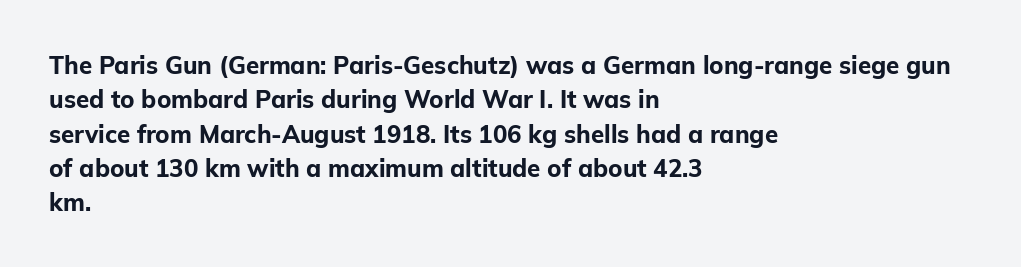
The image shows 24 px bold type, upright; set left-aligned, normal line spacing (1.43x), normal letter spacing, not underlined.
